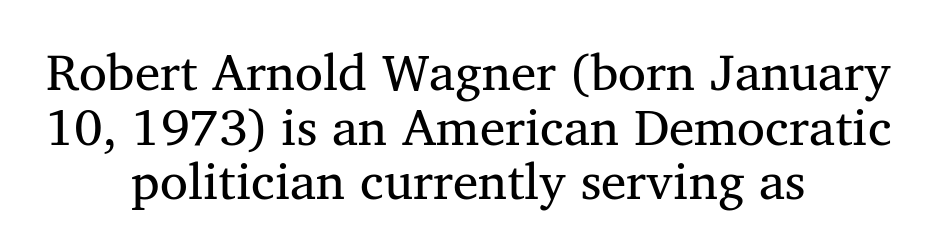
The image shows 51 px regular-weight serif type, upright; set centered, tight line spacing (1.07x), normal letter spacing, not underlined; medium stroke contrast and a medium x-height.
